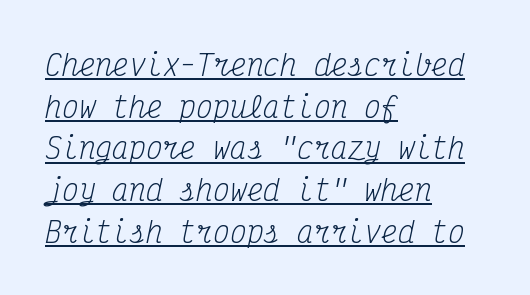
The image shows 28 px regular-weight, condensed serif type, italic (leaning right), monospaced; set left-aligned, normal line spacing (1.49x), normal letter spacing, underlined; medium stroke contrast and a medium x-height.
